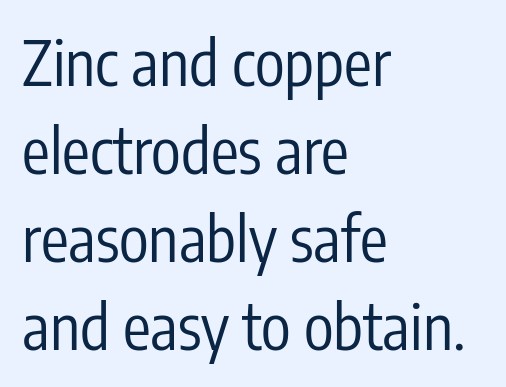
The typeface chosen for these lines omits serifs. Nobody touched the tracking dial on this one. Every row of glyphs begins at an identical x-position on the left. Heaviness? Minimal to ordinary, like unemphasized prose. Normally led — the rows are evenly, conventionally spaced. Note the varied advance widths — an 'i' is clearly narrower than an 'm'.
